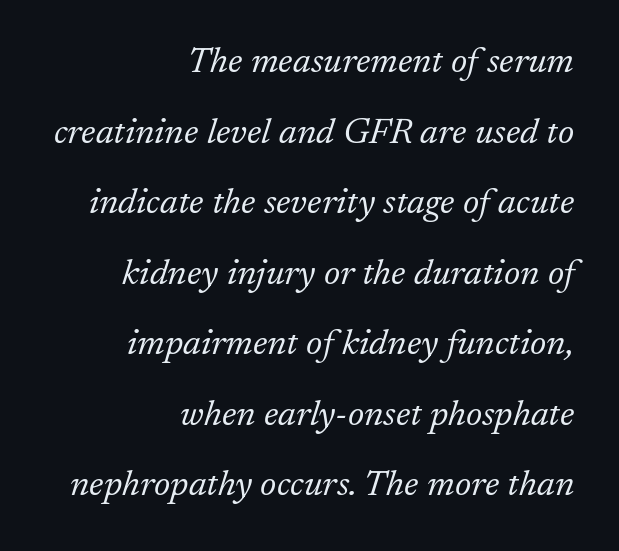
The rendering applies a slant to the glyphs. Caption: face not bold, strokes unweighted. The ragged edge is on the left, which tells us the setting is flush right. Decoration check: the copy has no underline.
